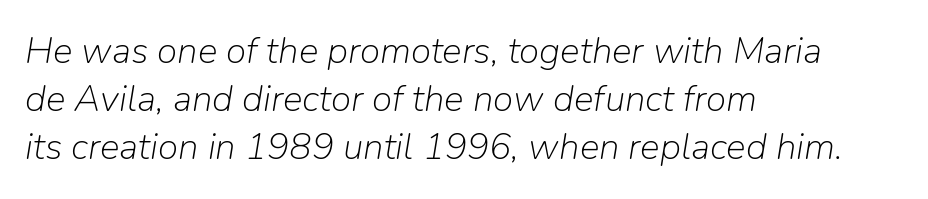
Nothing unusual about the tracking: characters are spaced as the font intends. Each stroke keeps to a modest, everyday thickness or less. Emphasis-style slanted type is in use. Leftover space on each line is placed entirely after the last word.
